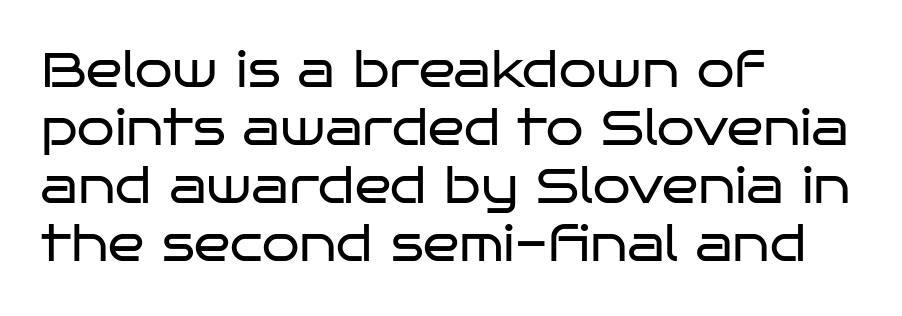
This sample uses an upright cut, with every glyph sitting square on the baseline. This reads as an unemphasized weight, regular at the heaviest. Descender tails drop into unmarked territory. Examine the stroke ends and you'll find no serifs.
